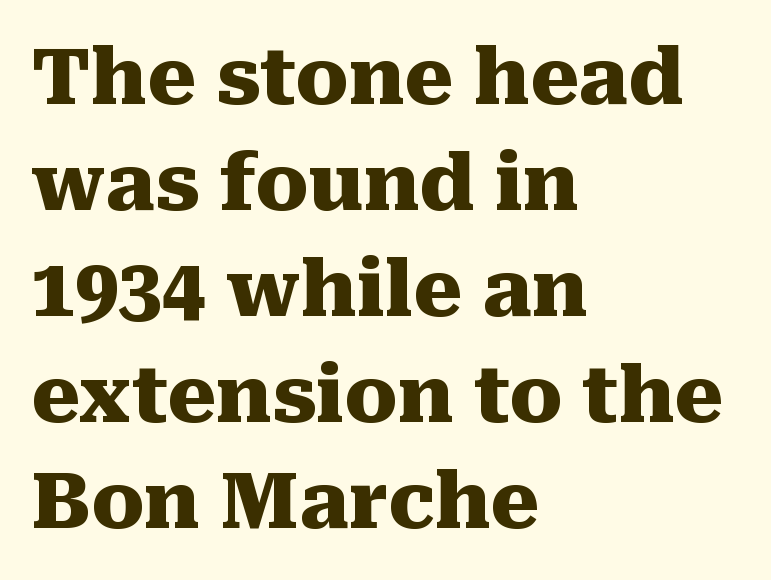
The text block is weighted toward the left margin, trailing off unevenly rightward. Does extra space separate the letters? No, they use regular spacing. The baseline area is clear. Style check: upright.
